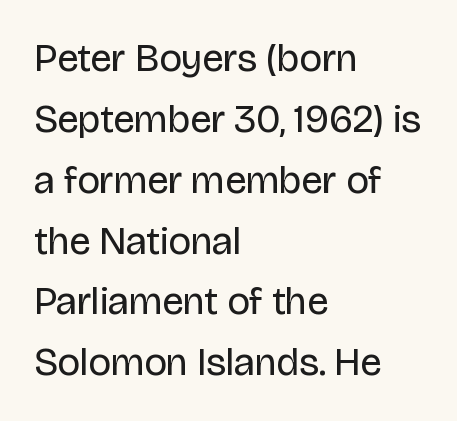
Q: Is the text bold? A: No.
Q: Is the text italic (slanted)? A: No, it is upright.
Q: Is the typeface a serif or a sans-serif typeface? A: Sans-serif.
Q: Is the text underlined? A: No.
Q: How is the paragraph aligned? A: Left-aligned.
Q: Is the spacing between letters normal or unusually wide? A: Normal.
Q: Is the spacing between lines tight, normal or loose? A: Normal.
Q: Width (condensed, normal, or wide)? A: Normal.
Q: Stroke contrast? A: Low.
Q: x-height? A: Large.
Q: Monospaced? A: No.
